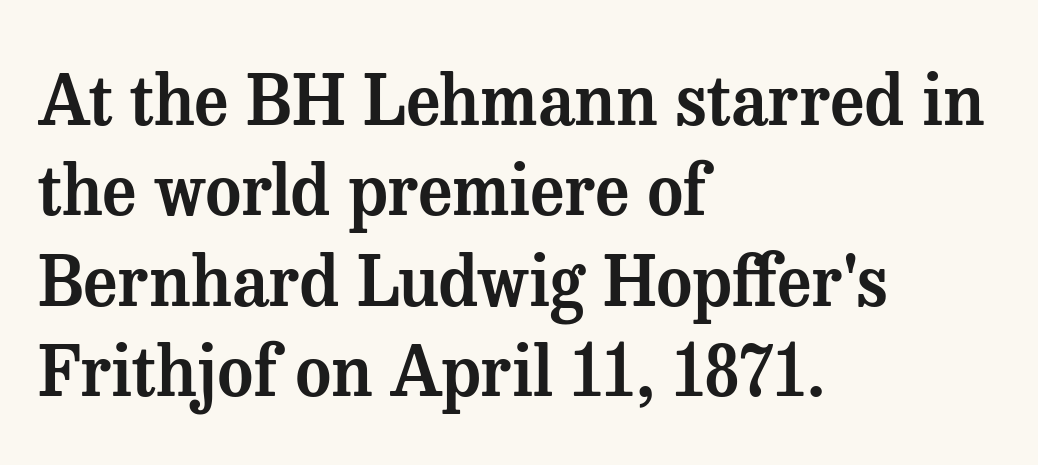
Q: Is the text italic (slanted)? A: No, it is upright.
Q: Is the typeface a serif or a sans-serif typeface? A: Serif.
Q: Is the text underlined? A: No.
Q: How is the paragraph aligned? A: Left-aligned.
Q: Is the spacing between letters normal or unusually wide? A: Normal.
Q: Is the spacing between lines tight, normal or loose? A: Normal.
Q: Width (condensed, normal, or wide)? A: Normal.
Q: Stroke contrast? A: Medium.
Q: x-height? A: Medium.
Q: Monospaced? A: No.
